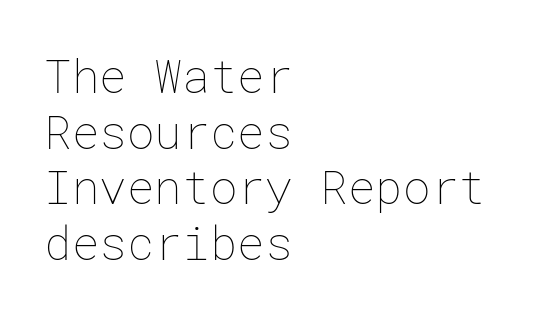
Weight: not bold — regular or lighter. Compared with a centered layout, this one pins lines to the left instead. Beneath every word, the page is bare. Default kerning and tracking; the words read as compact shapes. In terms of posture, this sample is upright.
